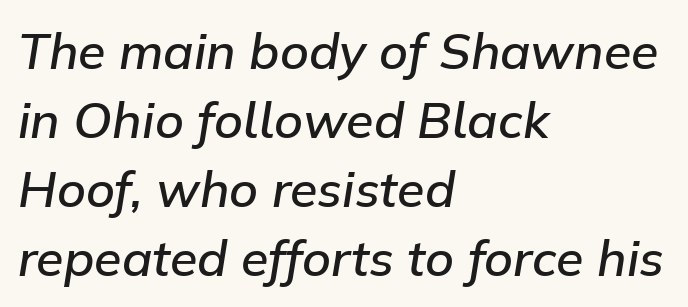
Q: Is the text bold? A: Semi-bold.
Q: Is the text italic (slanted)? A: Yes, it leans right by about 9 degrees.
Q: Is the text underlined? A: No.
Q: How is the paragraph aligned? A: Left-aligned.
Q: Is the spacing between letters normal or unusually wide? A: Normal.
Q: Is the spacing between lines tight, normal or loose? A: Normal.
Q: Width (condensed, normal, or wide)? A: Normal.
Q: Stroke contrast? A: Low.
Q: x-height? A: Medium.
Q: Monospaced? A: No.
